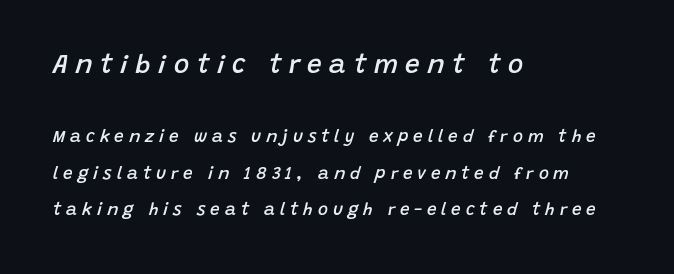
Q: Is the text bold? A: Semi-bold.
Q: Is the text italic (slanted)? A: Yes, it leans right by about 15 degrees.
Q: Is the text underlined? A: No.
Q: How is the paragraph aligned? A: Left-aligned.
Q: Is the spacing between letters normal or unusually wide? A: Unusually wide.
Q: Is the spacing between lines tight, normal or loose? A: Loose.
Q: Which block of text is set in a larger size, the first (top) or the second (bottom)? A: The first (top) one.
